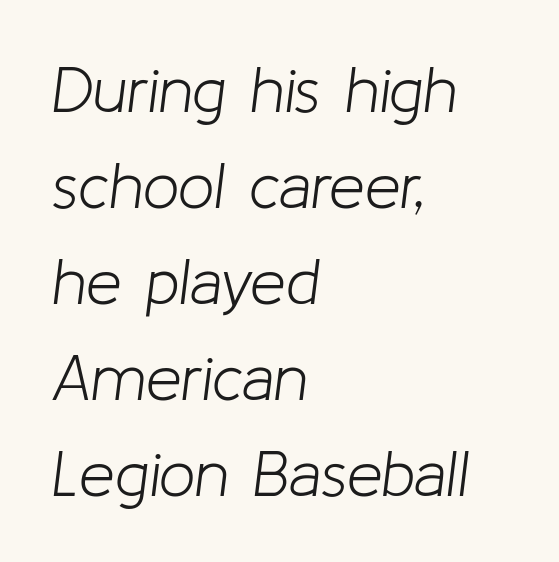
Q: Is the text bold? A: No.
Q: Is the text italic (slanted)? A: Yes, it leans right by about 8 degrees.
Q: Is the text underlined? A: No.
Q: How is the paragraph aligned? A: Left-aligned.
Q: Is the spacing between letters normal or unusually wide? A: Normal.
Q: Is the spacing between lines tight, normal or loose? A: Normal.
Q: Width (condensed, normal, or wide)? A: Normal.
Q: Stroke contrast? A: Low.
Q: x-height? A: Medium.
Q: Monospaced? A: No.
